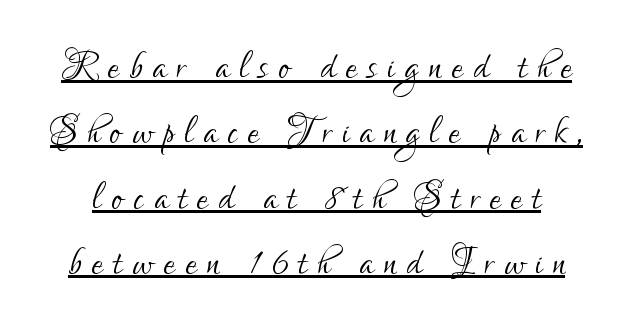
Notice how descenders clear the ascenders below comfortably — that's standard leading. Stroke mass is kept to a normal reading level or below. Proportional: the letters do not fall into vertical columns. The glyphs are accompanied by a horizontal stroke just below them. Loose tracking; the words dissolve into strings of separated letters. Stroke terminals: plain, sans-serif.
